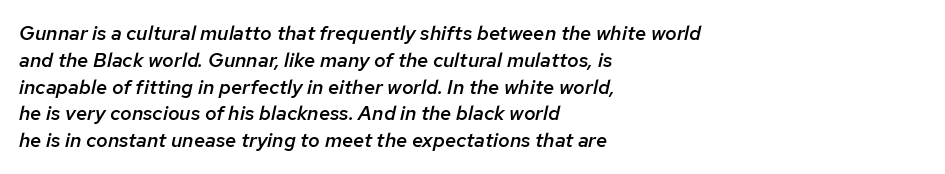
Q: Is the text bold? A: Semi-bold.
Q: Is the text italic (slanted)? A: Yes, it leans right by about 12 degrees.
Q: Is the text underlined? A: No.
Q: How is the paragraph aligned? A: Left-aligned.
Q: Is the spacing between letters normal or unusually wide? A: Normal.
Q: Is the spacing between lines tight, normal or loose? A: Normal.
